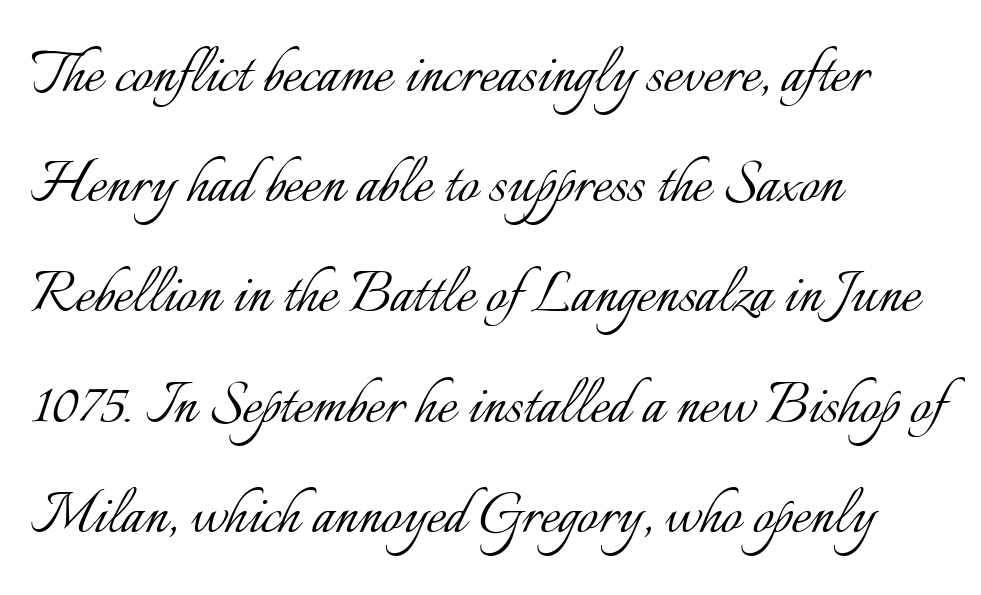
Q: Is the text bold? A: No.
Q: Is the text italic (slanted)? A: Yes.
Q: Is the text underlined? A: No.
Q: How is the paragraph aligned? A: Left-aligned.
Q: Is the spacing between letters normal or unusually wide? A: Normal.
Q: Is the spacing between lines tight, normal or loose? A: Normal.
Q: Width (condensed, normal, or wide)? A: Normal.
Q: Stroke contrast? A: Low.
Q: x-height? A: Small.
Q: Monospaced? A: No.
